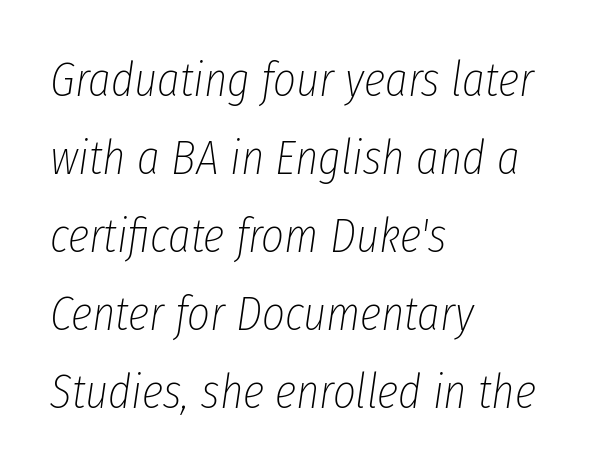
The image shows 49 px thin, condensed type, italic (leaning right); set left-aligned, normal line spacing (1.59x), normal letter spacing, not underlined; low stroke contrast and a medium x-height.
